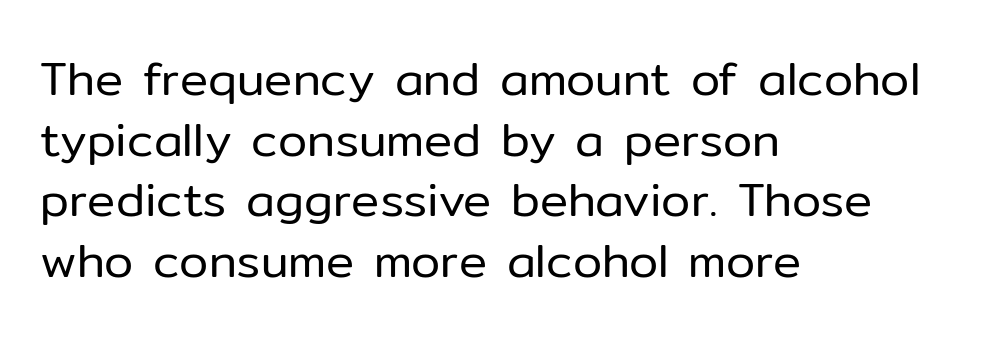
The image shows 47 px regular-weight sans-serif type, upright; set left-aligned, normal line spacing (1.29x), normal letter spacing, not underlined; low stroke contrast and a medium x-height.
